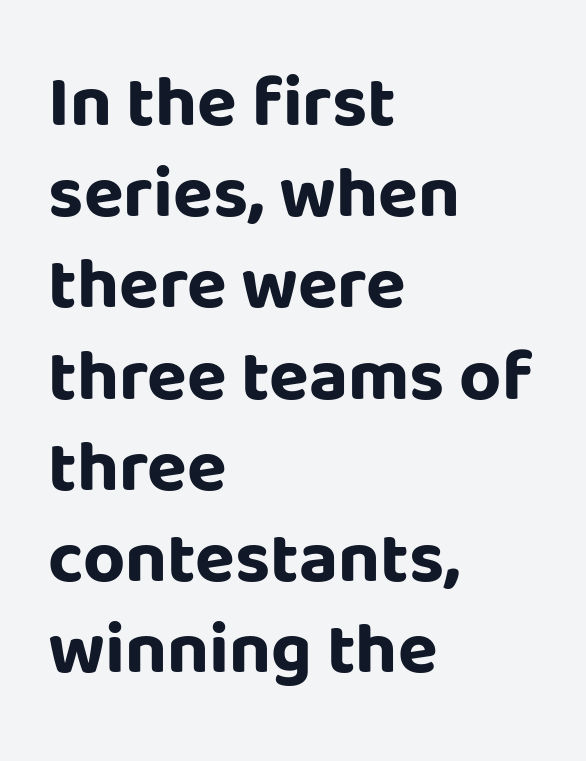
{"serif": "no", "italic": "no", "bold": "yes", "weight": "bold", "width": "normal", "stroke_contrast": "low", "x_height": "large", "monospaced": "no", "underline": "no", "align": "left", "line_spacing": "normal", "line_spacing_ratio": 1.25, "letter_spacing": "normal", "letter_spacing_em": 0.0, "glyph_px": 73}
